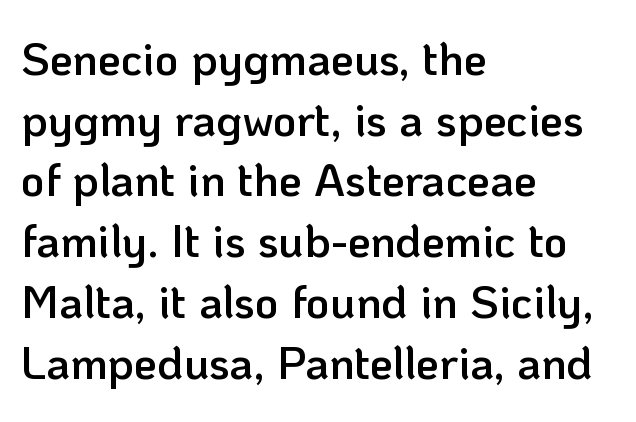
Q: Is the text bold? A: Semi-bold.
Q: Is the text italic (slanted)? A: No, it is upright.
Q: Is the typeface a serif or a sans-serif typeface? A: Sans-serif.
Q: Is the text underlined? A: No.
Q: How is the paragraph aligned? A: Left-aligned.
Q: Is the spacing between letters normal or unusually wide? A: Normal.
Q: Is the spacing between lines tight, normal or loose? A: Normal.
Q: Width (condensed, normal, or wide)? A: Normal.
Q: Stroke contrast? A: Low.
Q: x-height? A: Medium.
Q: Monospaced? A: No.
